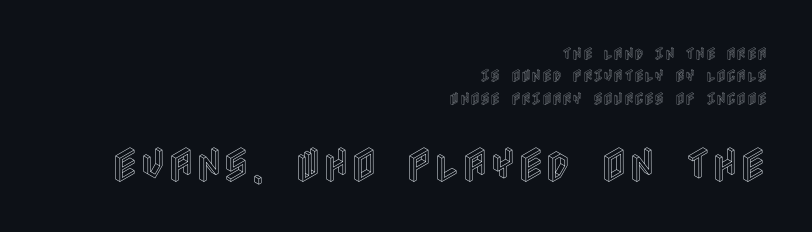
Q: Is the text italic (slanted)? A: No, it is upright.
Q: Is the text underlined? A: No.
Q: How is the paragraph aligned? A: Right-aligned.
Q: Is the spacing between letters normal or unusually wide? A: Normal.
Q: Is the spacing between lines tight, normal or loose? A: Normal.
Q: Which block of text is set in a larger size, the first (top) or the second (bottom)? A: The second (bottom) one.
Q: Width (condensed, normal, or wide)? A: Condensed.
Q: x-height? A: Large.
